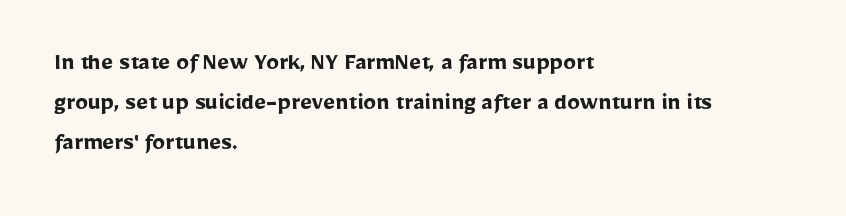
The letterforms sit shoulder to shoulder at normal distance. If you measured baseline to baseline, you'd find a middling distance. The specimen omits any rule beneath the text block's lines. These lines stack with their left ends in a neat column.
